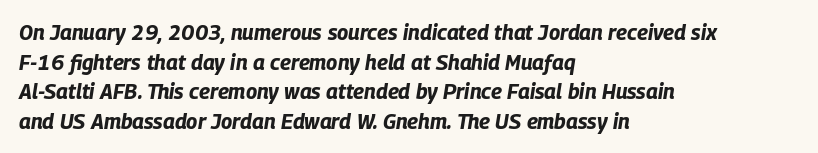
Q: Is the text bold? A: Yes.
Q: Is the text italic (slanted)? A: Yes, it leans right by about 9 degrees.
Q: Is the text underlined? A: No.
Q: How is the paragraph aligned? A: Left-aligned.
Q: Is the spacing between letters normal or unusually wide? A: Normal.
Q: Is the spacing between lines tight, normal or loose? A: Normal.
